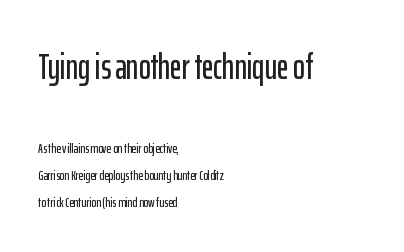
{"serif": "no", "italic": "no", "width": "condensed", "stroke_contrast": "low", "x_height": "medium", "monospaced": "no", "underline": "no", "align": "left", "line_spacing": "loose", "line_spacing_ratio": 1.94, "letter_spacing": "normal", "letter_spacing_em": 0.0, "larger_block": "first", "size_ratio": 2.57, "glyph_px": 36}
